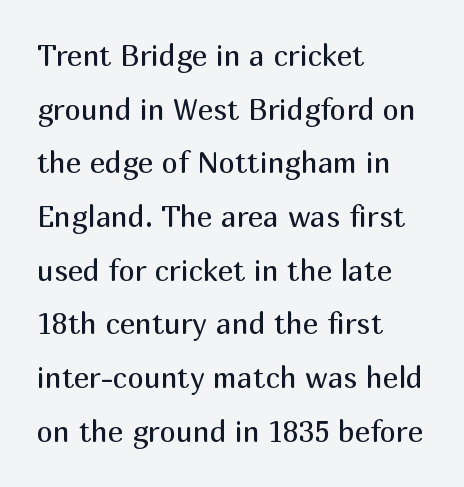
Q: Is the text bold? A: No.
Q: Is the text italic (slanted)? A: No, it is upright.
Q: Is the typeface a serif or a sans-serif typeface? A: Sans-serif.
Q: Is the text underlined? A: No.
Q: How is the paragraph aligned? A: Left-aligned.
Q: Is the spacing between letters normal or unusually wide? A: Normal.
Q: Width (condensed, normal, or wide)? A: Normal.
Q: Stroke contrast? A: Medium.
Q: x-height? A: Medium.
Q: Monospaced? A: No.
